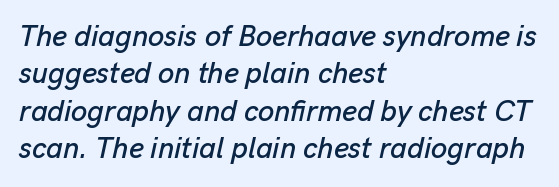
This block has exactly the height ordinary leading produces. Where is the straight margin? On the left. Is this a fixed-width face? No — the glyphs have proportional, varying widths. This sample uses an oblique cut, with every glyph tilted off the vertical.
